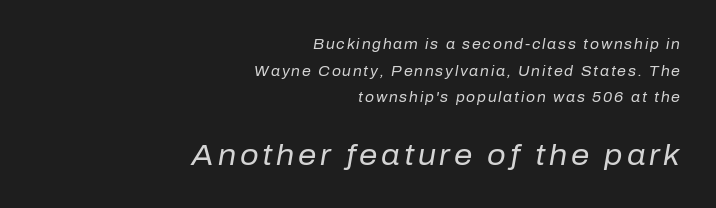
The image shows 29 px regular-weight type, italic (leaning right); set right-aligned, loose line spacing (1.9x), not underlined; the second (bottom) block is 2.07x larger; low stroke contrast and a medium x-height.
